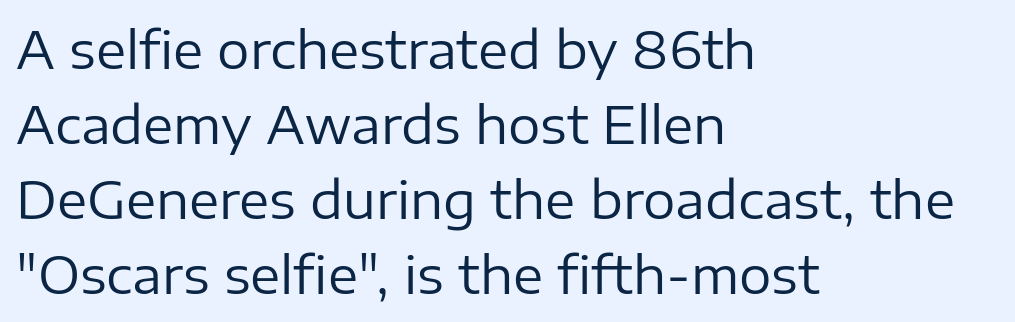
{"serif": "no", "italic": "no", "bold": "no", "weight": "regular", "width": "normal", "stroke_contrast": "low", "x_height": "medium", "monospaced": "no", "underline": "no", "align": "left", "line_spacing": "normal", "line_spacing_ratio": 1.47, "letter_spacing": "normal", "letter_spacing_em": 0.0, "glyph_px": 51}
